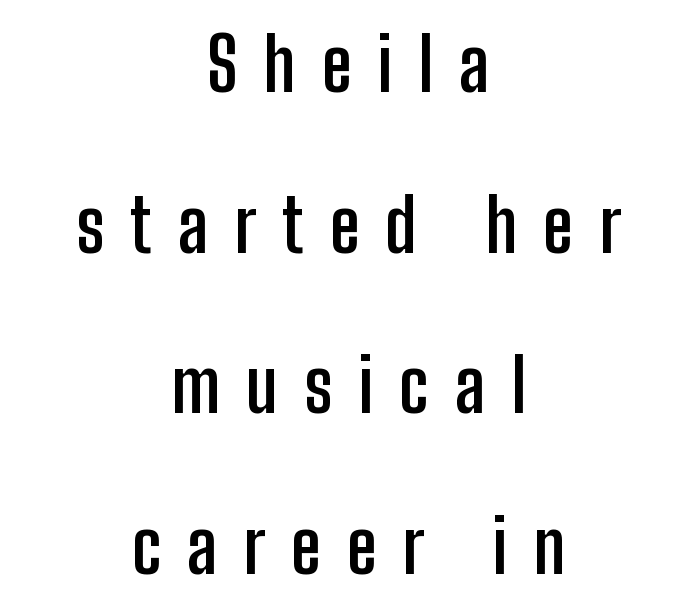
The image shows 74 px semibold, condensed sans-serif type, upright; set centered, loose line spacing (2.17x), unusually wide letter spacing (+0.35 em), not underlined; low stroke contrast and a medium x-height.
